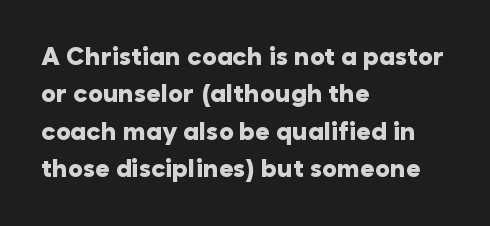
Q: Is the text bold? A: Yes.
Q: Is the text italic (slanted)? A: No, it is upright.
Q: Is the text underlined? A: No.
Q: How is the paragraph aligned? A: Left-aligned.
Q: Is the spacing between letters normal or unusually wide? A: Normal.
Q: Is the spacing between lines tight, normal or loose? A: Normal.
